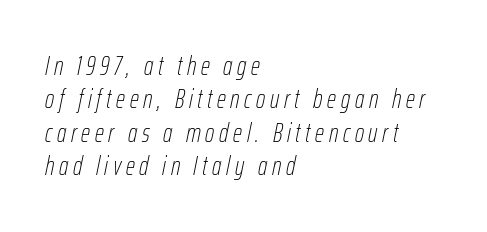
The image shows 26 px text type, italic (leaning right); set left-aligned, normal line spacing (1.28x), not underlined.
